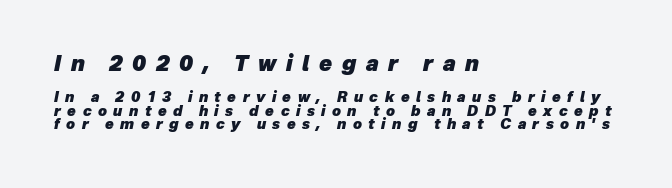
Glance below the letters and you will spot only blank space. How are the letters spaced? Widely, with obvious added tracking. Looking at the ascenders, they clearly lean. Note: larger setting up top, smaller setting below. Caption: bold face, heavy strokes. If you measured baseline to baseline, you'd find a short distance.
